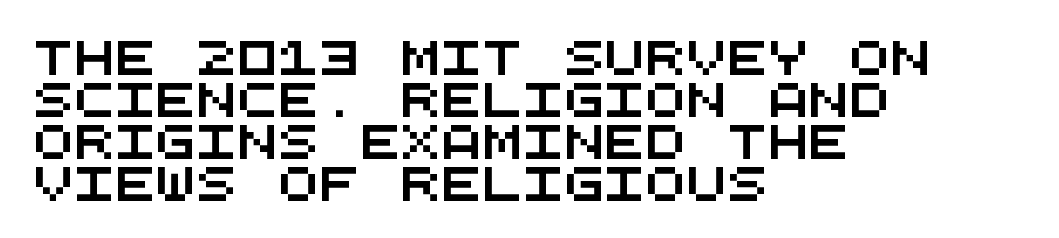
{"serif": "no", "width": "wide", "stroke_contrast": "medium", "x_height": "large", "monospaced": "yes", "underline": "no", "align": "left", "line_spacing_ratio": 1.24, "letter_spacing": "normal", "letter_spacing_em": 0.0, "glyph_px": 34}
